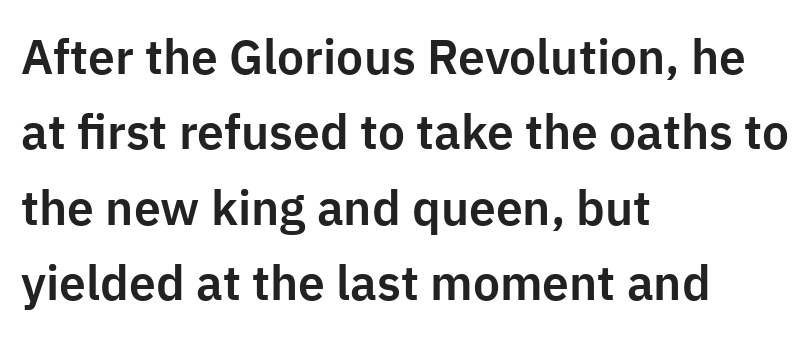
You can tell from the bare stems that sans-serif type was used. Caption: standard tracking, unaltered. A roman cut, with each character standing at attention. Interline gaps are of average width in this sample. A typesetter would call this proportional, since set widths differ per character.
